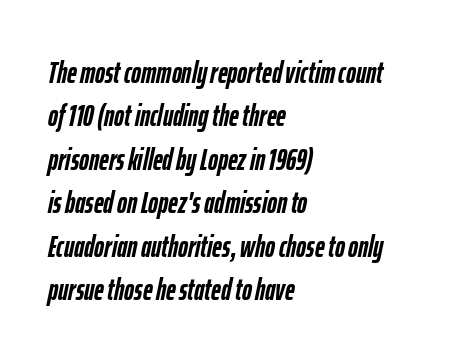
The image shows 30 px semibold, condensed type, italic (leaning right); set left-aligned, normal line spacing (1.45x), normal letter spacing, not underlined; low stroke contrast and a medium x-height.
